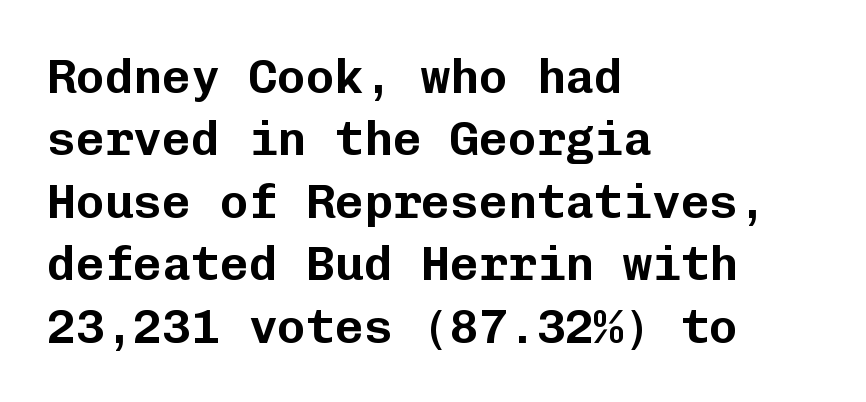
{"serif": "no", "italic": "no", "width": "normal", "stroke_contrast": "low", "x_height": "medium", "monospaced": "yes", "underline": "no", "align": "left", "line_spacing": "normal", "line_spacing_ratio": 1.3, "letter_spacing": "normal", "letter_spacing_em": 0.0, "glyph_px": 48}
